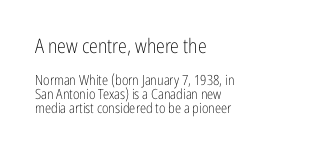
The image shows 20 px text type, upright; set left-aligned, tight line spacing (1.03x), normal letter spacing, not underlined; the first (top) block is 1.43x larger.
